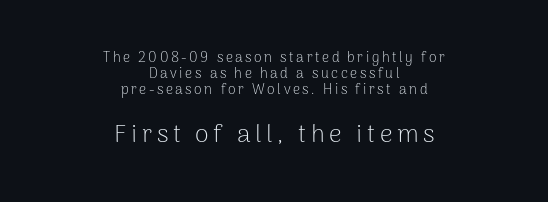
Is the lower block the larger one? Yes — the lower block carries the bigger type. Visually the block forms a symmetrical silhouette, jagged on both flanks. The glyphs are unaccompanied by any horizontal stroke below them. The lettering holds an erect, upright posture throughout. Stem width sits at or under what a default text font uses.
